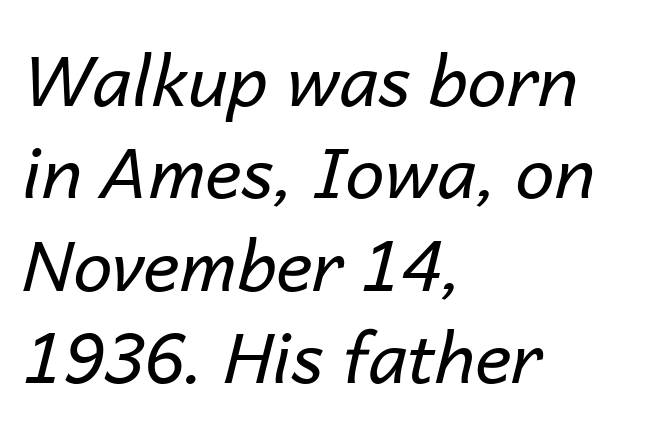
Q: Is the text bold? A: No.
Q: Is the text italic (slanted)? A: Yes, it leans right by about 14 degrees.
Q: Is the text underlined? A: No.
Q: How is the paragraph aligned? A: Left-aligned.
Q: Is the spacing between letters normal or unusually wide? A: Normal.
Q: Is the spacing between lines tight, normal or loose? A: Normal.
Q: Width (condensed, normal, or wide)? A: Normal.
Q: Stroke contrast? A: Low.
Q: x-height? A: Medium.
Q: Monospaced? A: No.
